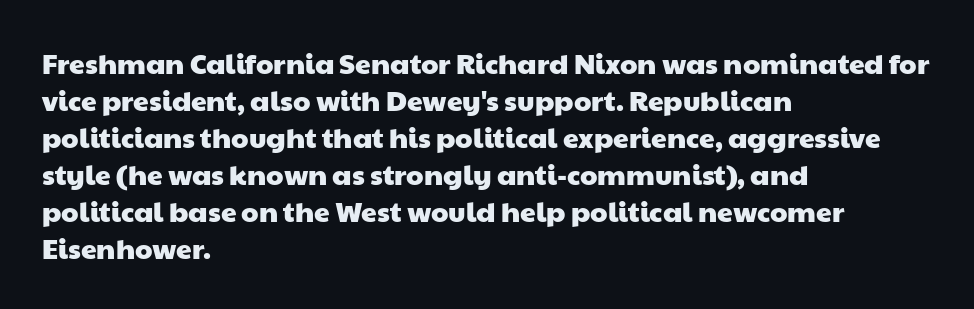
Q: Is the typeface a serif or a sans-serif typeface? A: Sans-serif.
Q: Is the text underlined? A: No.
Q: How is the paragraph aligned? A: Left-aligned.
Q: Is the spacing between letters normal or unusually wide? A: Normal.
Q: Is the spacing between lines tight, normal or loose? A: Normal.
Q: Width (condensed, normal, or wide)? A: Wide.
Q: Stroke contrast? A: Low.
Q: x-height? A: Medium.
Q: Monospaced? A: No.
